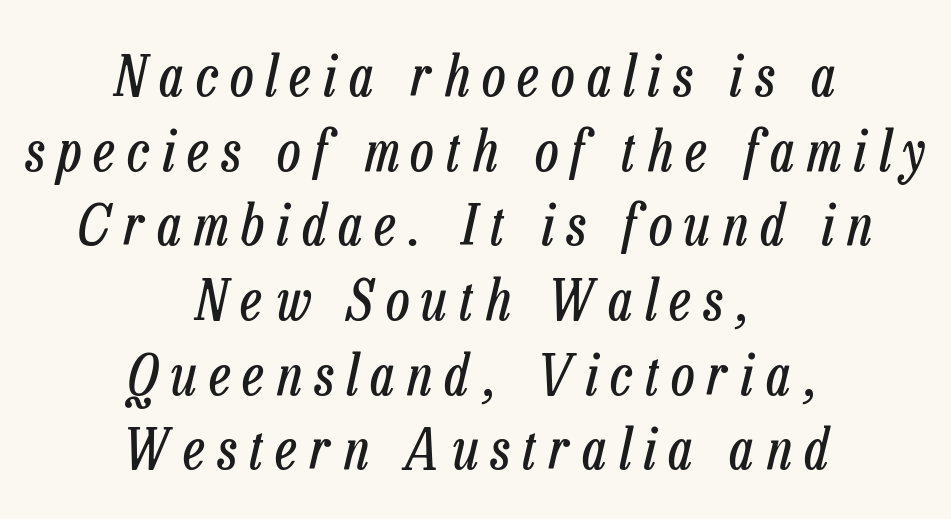
{"italic": "yes", "lean": "right", "slant_degrees": 13, "bold": "no", "weight": "regular", "width": "condensed", "stroke_contrast": "low", "x_height": "medium", "monospaced": "no", "underline": "no", "align": "center", "line_spacing": "normal", "line_spacing_ratio": 1.31, "letter_spacing": "wide", "letter_spacing_em": 0.23, "glyph_px": 57}
